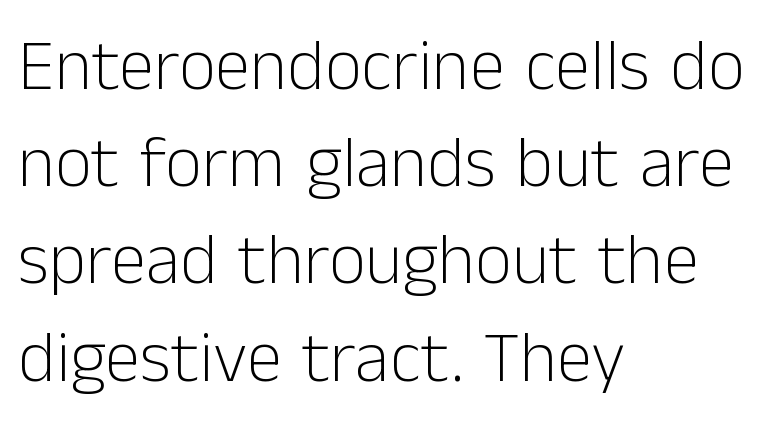
The image shows 72 px light sans-serif type, upright; set left-aligned, normal line spacing (1.35x), normal letter spacing, not underlined; low stroke contrast and a medium x-height.
